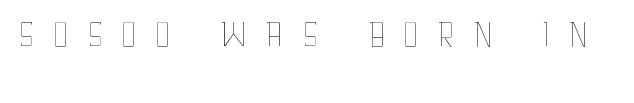
Q: Is the text bold? A: No.
Q: Is the text italic (slanted)? A: No, it is upright.
Q: Is the text underlined? A: No.
Q: Is the spacing between letters normal or unusually wide? A: Unusually wide.
Q: Width (condensed, normal, or wide)? A: Condensed.
Q: Stroke contrast? A: Low.
Q: x-height? A: Large.
Q: Monospaced? A: No.
